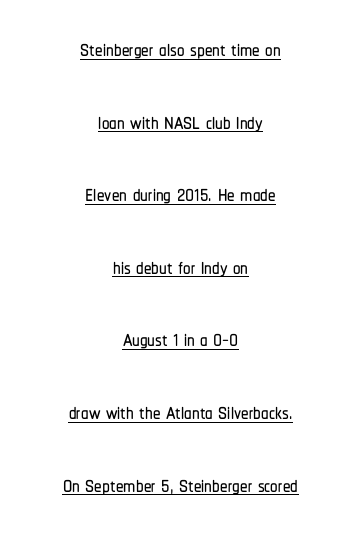
Q: Is the text italic (slanted)? A: No, it is upright.
Q: Is the typeface a serif or a sans-serif typeface? A: Sans-serif.
Q: Is the text underlined? A: Yes.
Q: How is the paragraph aligned? A: Centered.
Q: Is the spacing between letters normal or unusually wide? A: Normal.
Q: Is the spacing between lines tight, normal or loose? A: Loose.
Q: Width (condensed, normal, or wide)? A: Condensed.
Q: Stroke contrast? A: Low.
Q: x-height? A: Medium.
Q: Monospaced? A: No.
